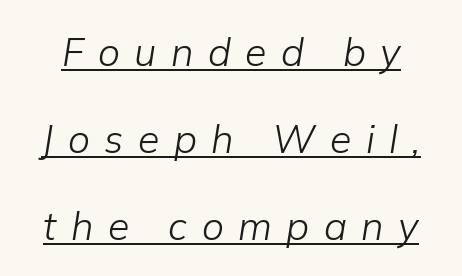
Q: Is the text bold? A: No.
Q: Is the text italic (slanted)? A: Yes, it leans right by about 9 degrees.
Q: Is the text underlined? A: Yes.
Q: Is the spacing between letters normal or unusually wide? A: Unusually wide.
Q: Is the spacing between lines tight, normal or loose? A: Loose.
Q: Width (condensed, normal, or wide)? A: Normal.
Q: Stroke contrast? A: Low.
Q: x-height? A: Medium.
Q: Monospaced? A: No.
